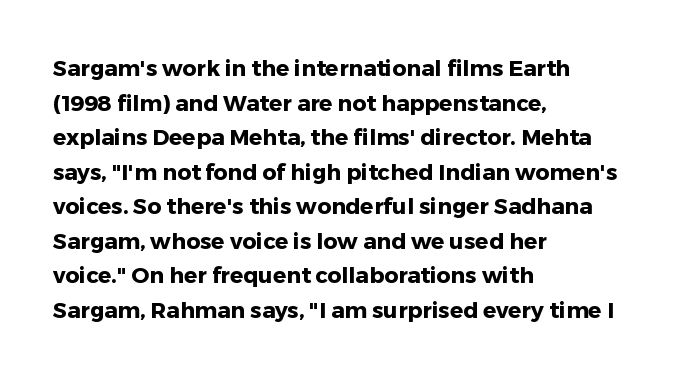
Q: Is the text bold? A: Yes.
Q: Is the text italic (slanted)? A: No, it is upright.
Q: Is the text underlined? A: No.
Q: How is the paragraph aligned? A: Left-aligned.
Q: Is the spacing between letters normal or unusually wide? A: Normal.
Q: Is the spacing between lines tight, normal or loose? A: Normal.
